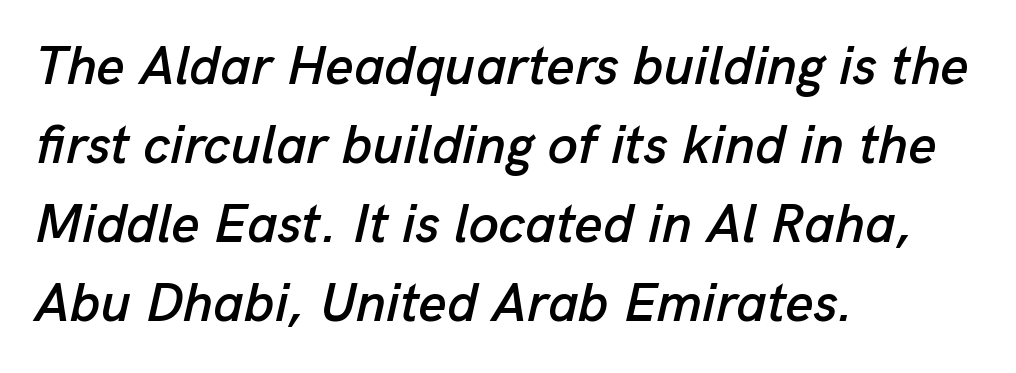
The image shows 54 px text type, italic (leaning right); set left-aligned, normal line spacing (1.46x), normal letter spacing, not underlined; low stroke contrast and a medium x-height.
